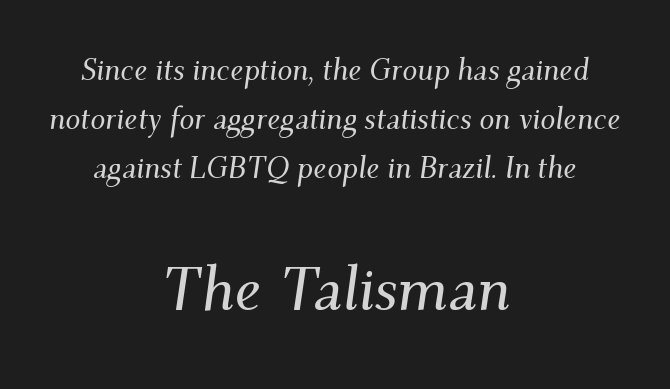
Q: Is the text italic (slanted)? A: Yes, it leans right by about 9 degrees.
Q: Is the typeface a serif or a sans-serif typeface? A: Serif.
Q: Is the text underlined? A: No.
Q: How is the paragraph aligned? A: Centered.
Q: Is the spacing between letters normal or unusually wide? A: Normal.
Q: Is the spacing between lines tight, normal or loose? A: Normal.
Q: Which block of text is set in a larger size, the first (top) or the second (bottom)? A: The second (bottom) one.
Q: Width (condensed, normal, or wide)? A: Normal.
Q: Stroke contrast? A: Medium.
Q: x-height? A: Small.
Q: Monospaced? A: No.
